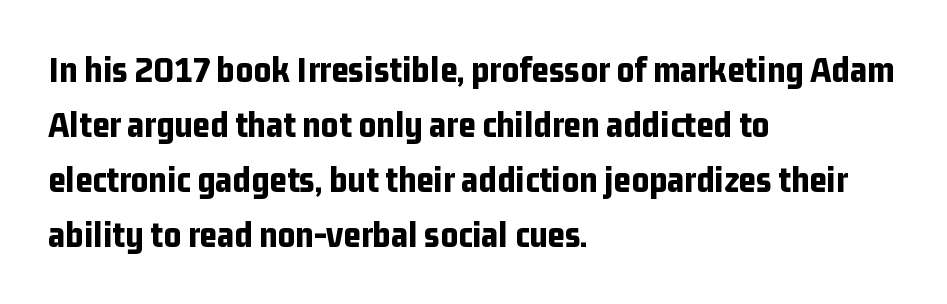
The foot of each line stays bare and open. The space between consecutive lines is moderate. Is there any slant? The stems are plumb. The font is running at its bold setting. The face used here is proportionally spaced, like ordinary book or web type. The text block is weighted toward the left margin, trailing off unevenly rightward.
